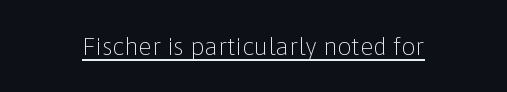
The letterforms sit at book weight or below. Posture: upright roman. Here the glyphs are tracked normally, forming tight word shapes. The words here are underlined.
